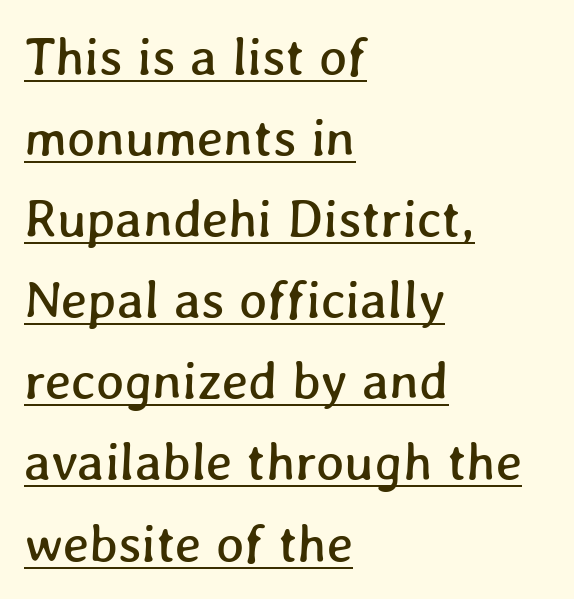
The image shows 53 px text type; set left-aligned, normal line spacing (1.53x), normal letter spacing, underlined; low stroke contrast and a medium x-height.
